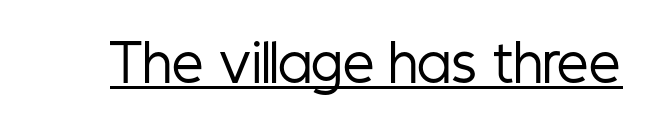
Does the lettering tilt? It doesn't — this is upright. The typeface has the unassuming heft of standard copy or less. Here the designer chose a conventional face with non-uniform glyph widths. The designer went with a sans here, leaving each stem footless.
